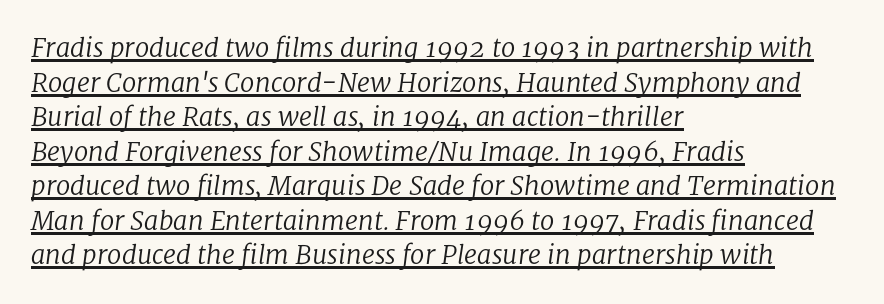
The image shows 26 px text type, italic (leaning right); set left-aligned, normal line spacing (1.33x), normal letter spacing, underlined.
